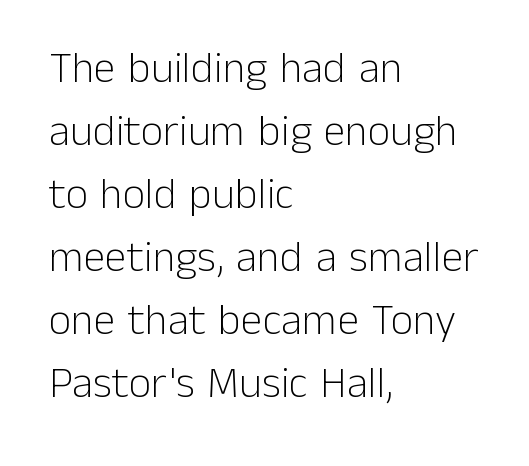
The image shows 44 px light sans-serif type, upright; set left-aligned, normal line spacing (1.43x), normal letter spacing, not underlined; low stroke contrast and a medium x-height.
